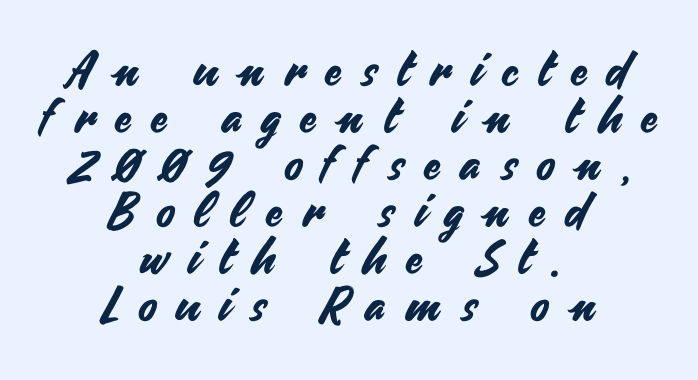
{"serif": "no", "width": "normal", "stroke_contrast": "medium", "x_height": "small", "monospaced": "no", "underline": "no", "align": "center", "line_spacing": "tight", "line_spacing_ratio": 0.98, "letter_spacing": "wide", "letter_spacing_em": 0.43, "glyph_px": 48}
